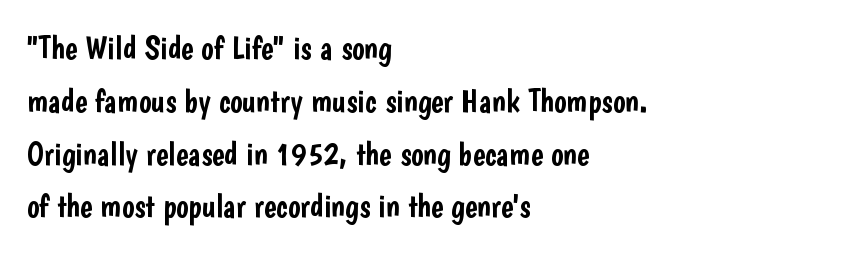
The image shows 33 px condensed sans-serif type, upright; set left-aligned, normal line spacing (1.6x), normal letter spacing, not underlined; low stroke contrast and a medium x-height.
